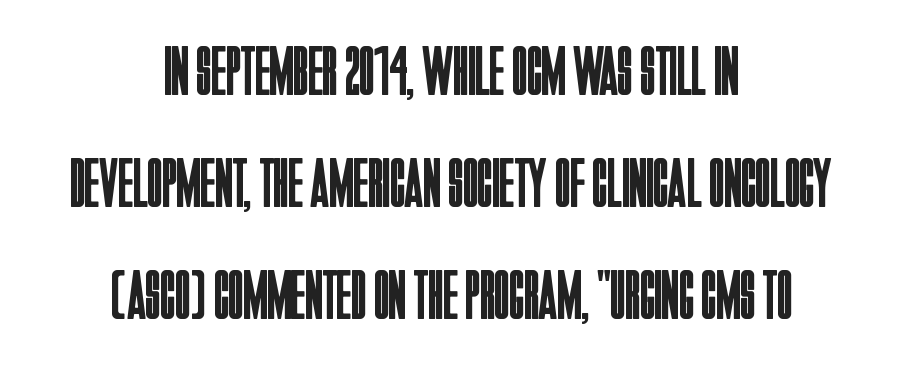
Q: Is the text bold? A: No.
Q: Is the text italic (slanted)? A: No, it is upright.
Q: Is the typeface a serif or a sans-serif typeface? A: Sans-serif.
Q: Is the text underlined? A: No.
Q: How is the paragraph aligned? A: Centered.
Q: Is the spacing between letters normal or unusually wide? A: Normal.
Q: Is the spacing between lines tight, normal or loose? A: Normal.
Q: Width (condensed, normal, or wide)? A: Condensed.
Q: Stroke contrast? A: Low.
Q: x-height? A: Large.
Q: Monospaced? A: No.
